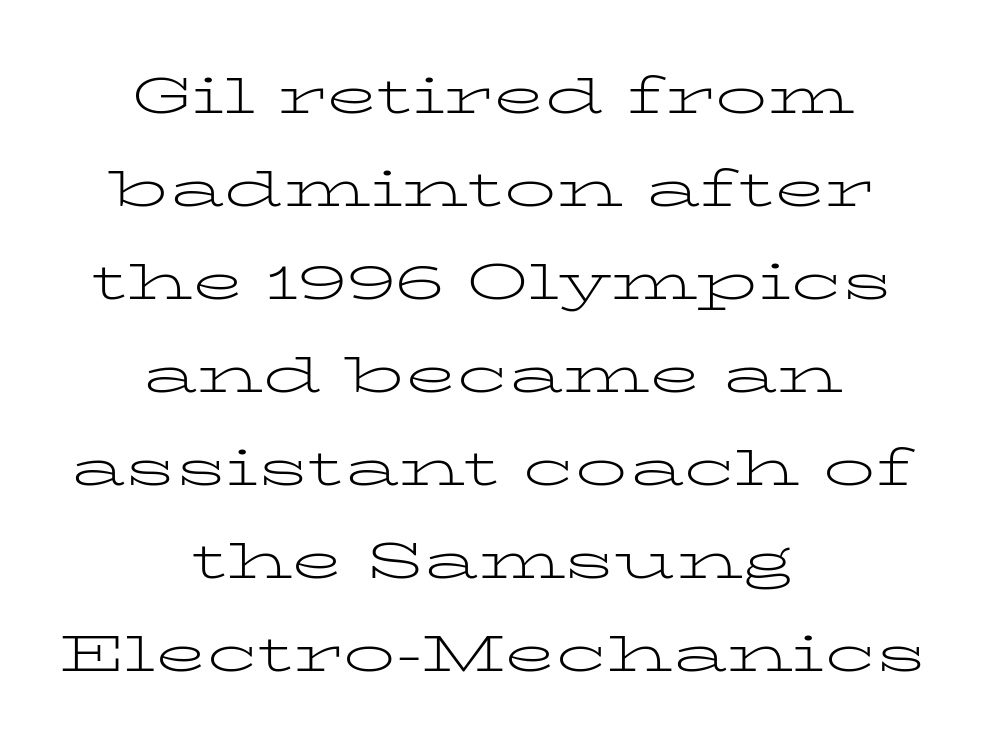
Q: Is the text bold? A: No.
Q: Is the text italic (slanted)? A: No, it is upright.
Q: Is the typeface a serif or a sans-serif typeface? A: Serif.
Q: Is the text underlined? A: No.
Q: How is the paragraph aligned? A: Centered.
Q: Is the spacing between letters normal or unusually wide? A: Normal.
Q: Width (condensed, normal, or wide)? A: Wide.
Q: Stroke contrast? A: Low.
Q: x-height? A: Medium.
Q: Monospaced? A: No.
